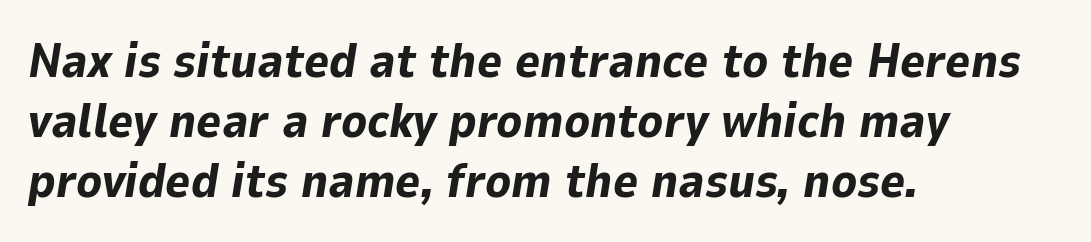
The image shows 48 px bold type, italic (leaning right); set left-aligned, normal line spacing (1.25x), normal letter spacing, not underlined; low stroke contrast and a medium x-height.
